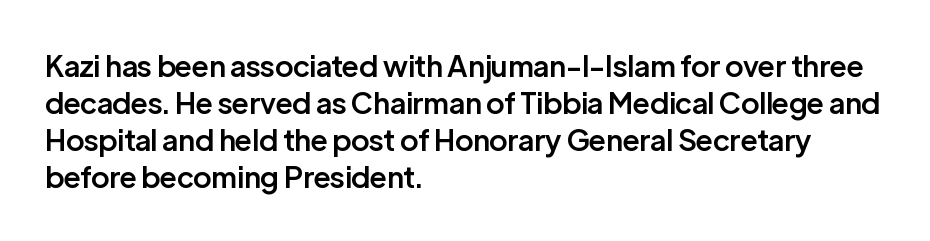
The image shows 29 px semibold sans-serif type, upright; set left-aligned, normal line spacing (1.28x), normal letter spacing, not underlined; low stroke contrast and a medium x-height.
